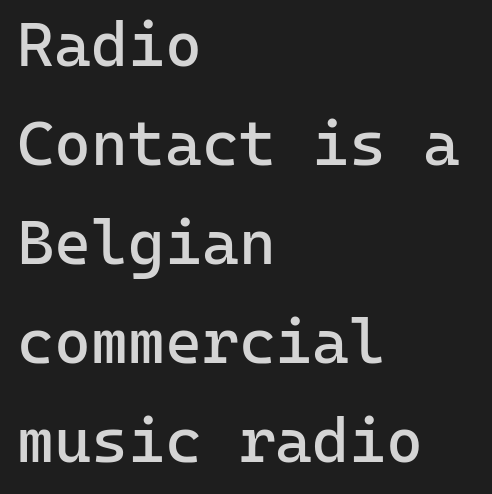
{"serif": "no", "italic": "no", "bold": "no", "weight": "regular", "width": "normal", "stroke_contrast": "low", "x_height": "medium", "monospaced": "yes", "underline": "no", "align": "left", "line_spacing": "normal", "line_spacing_ratio": 1.57, "letter_spacing": "normal", "letter_spacing_em": 0.0, "glyph_px": 63}
